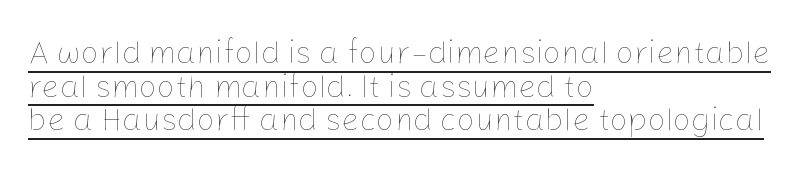
Q: Is the text bold? A: No.
Q: Is the text italic (slanted)? A: No, it is upright.
Q: Is the text underlined? A: Yes.
Q: How is the paragraph aligned? A: Left-aligned.
Q: Is the spacing between letters normal or unusually wide? A: Normal.
Q: Is the spacing between lines tight, normal or loose? A: Tight.
Q: Width (condensed, normal, or wide)? A: Normal.
Q: Stroke contrast? A: Low.
Q: x-height? A: Medium.
Q: Monospaced? A: No.
